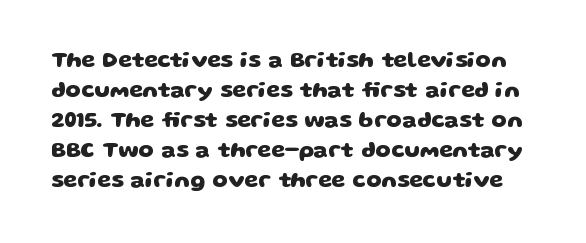
Honestly, there is no underline to notice here at all. Chunky letters — that's bold for sure. Leading matches the norm, producing a regular column. Tracking value appears to be zero — textbook default spacing.
